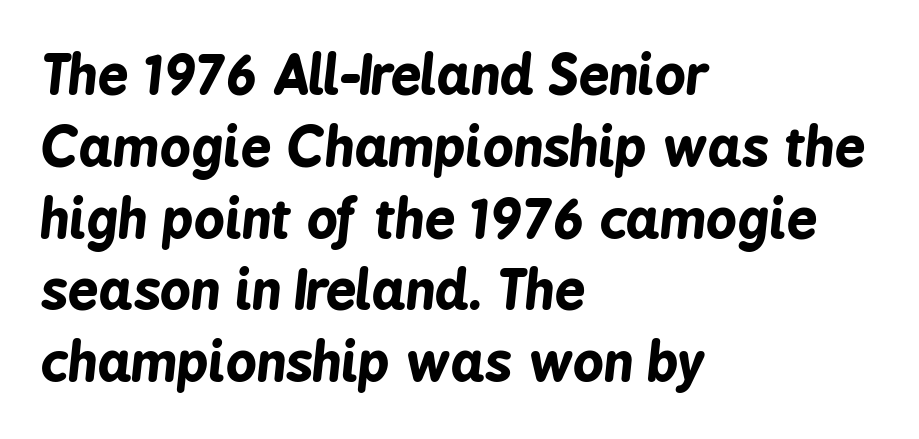
The image shows 54 px bold, condensed type, italic (leaning right); set left-aligned, normal line spacing (1.33x), normal letter spacing, not underlined; low stroke contrast and a medium x-height.
